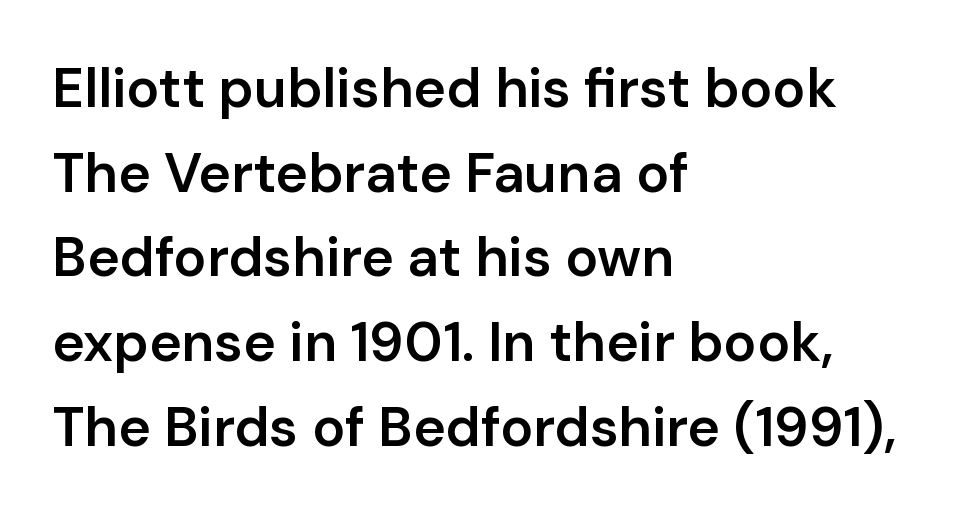
{"serif": "no", "italic": "no", "bold": "semi", "weight": "semibold", "width": "normal", "stroke_contrast": "low", "x_height": "medium", "monospaced": "no", "underline": "no", "align": "left", "line_spacing": "normal", "line_spacing_ratio": 1.54, "letter_spacing": "normal", "letter_spacing_em": 0.0, "glyph_px": 55}
